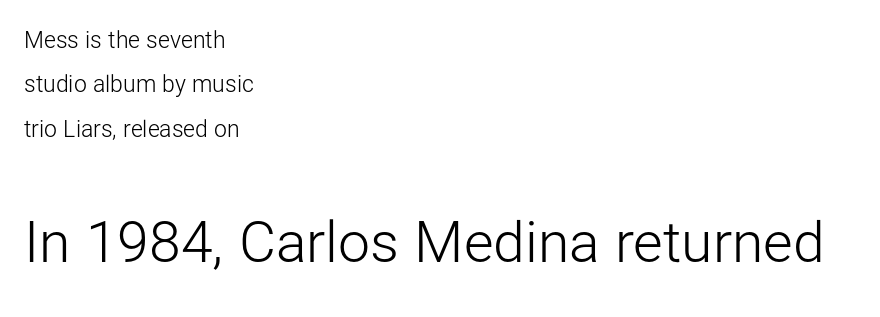
The image shows 57 px light sans-serif type, upright; set left-aligned, loose line spacing (1.93x), normal letter spacing, not underlined; the second (bottom) block is 2.48x larger; low stroke contrast and a medium x-height.
